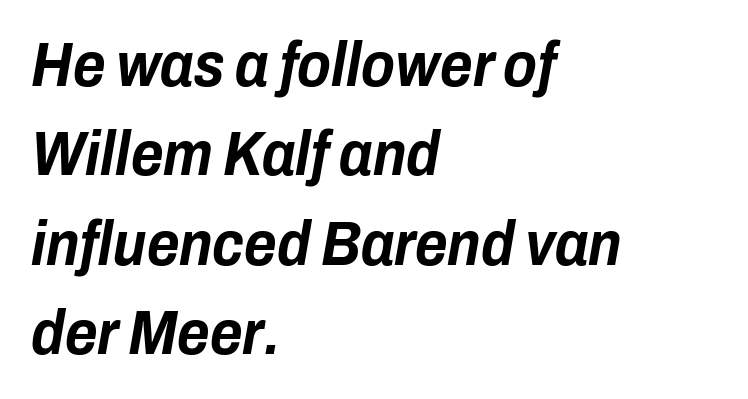
The image shows 62 px bold, condensed type, italic (leaning right); set left-aligned, normal line spacing (1.44x), normal letter spacing, not underlined; low stroke contrast and a medium x-height.
